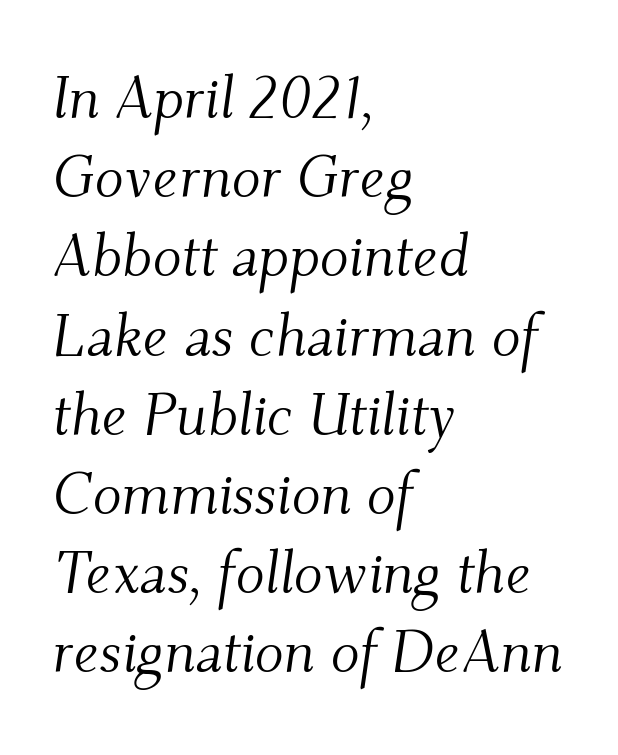
The image shows 60 px light serif type, italic (leaning right); set left-aligned, normal line spacing (1.32x), normal letter spacing, not underlined; medium stroke contrast and a small x-height.
